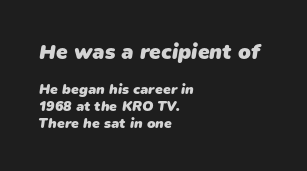
The image shows 21 px bold type; set left-aligned, line spacing 1.2x, normal letter spacing, not underlined; the first (top) block is 1.5x larger.
